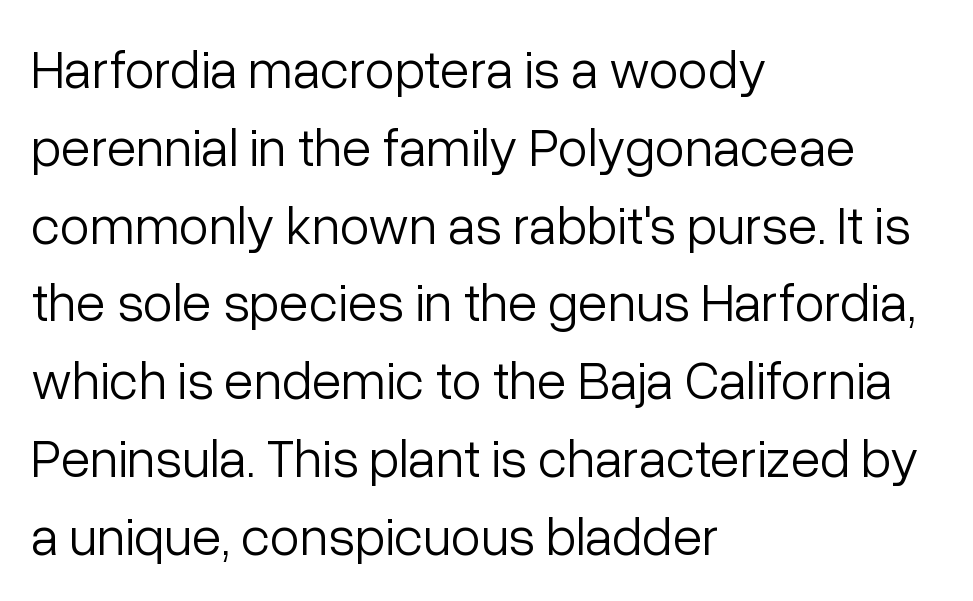
The image shows 54 px light sans-serif type, upright; set left-aligned, normal line spacing (1.44x), normal letter spacing, not underlined; low stroke contrast and a medium x-height.
